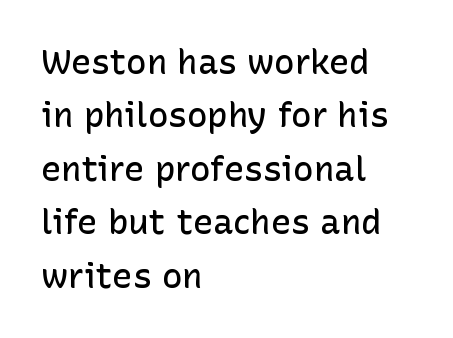
Looks like regular typesetting: each glyph gets only the width it needs. This sample is left-justified, so line endings fall wherever the words run out. I'd describe the lettering as semibold — firm but not a full bold. Grotesque or geometric, the face here clearly has no serifs. A normal amount of white space separates one row of letters from the next.
